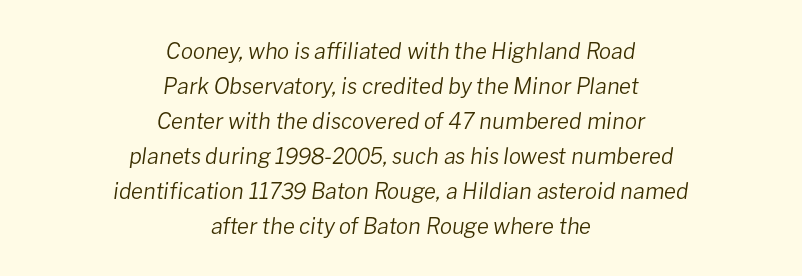
The image shows 22 px text type, italic (leaning right); set centered, normal line spacing (1.59x), normal letter spacing, not underlined.
